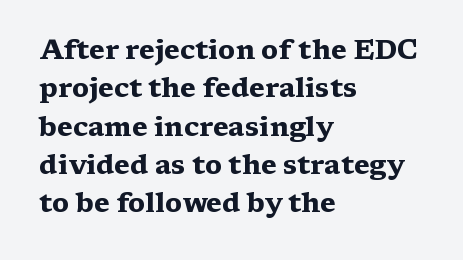
Glyph-to-glyph distance matches everyday printed text. Notice how thick the strokes are: this is what a full bold looks like. A normal amount of white space separates one row of letters from the next. Only glyphs here, with clear space below each row. Vertical strokes here are truly vertical.
